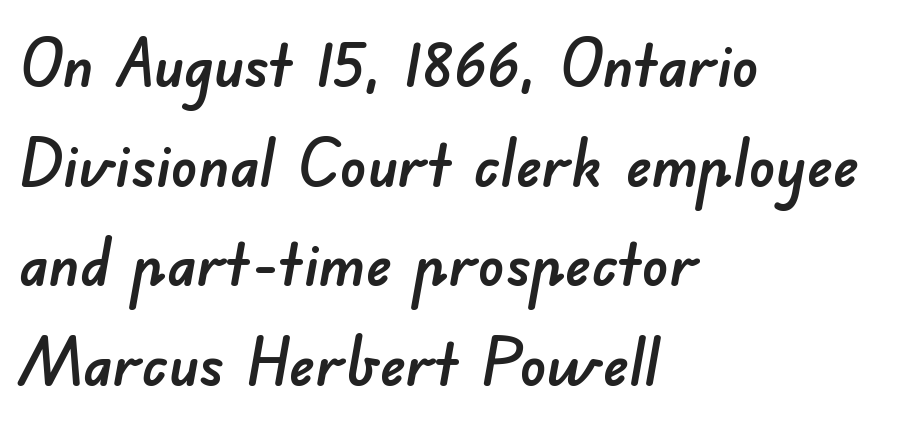
A typesetter would call this zero additional tracking. Note the varied advance widths — an 'i' is clearly narrower than an 'm'. Line starts are locked; line ends wander. These lines sit exactly where default settings would place them.
